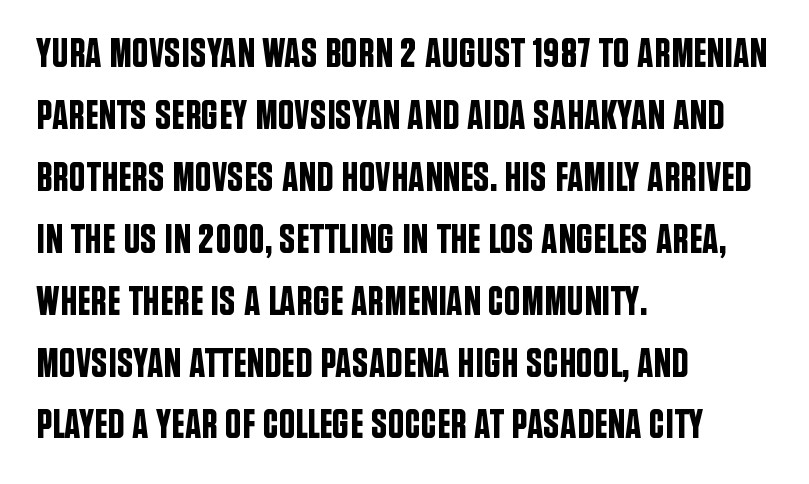
Casual observation: everything's shoved over to the left. Varying glyph widths throughout — classic text-font behaviour. Glance below the letters and you will spot only blank space. The rendering keeps characters at their native spacing. The typeface chosen for these lines omits serifs. The letters stand upright; this is a roman face.
